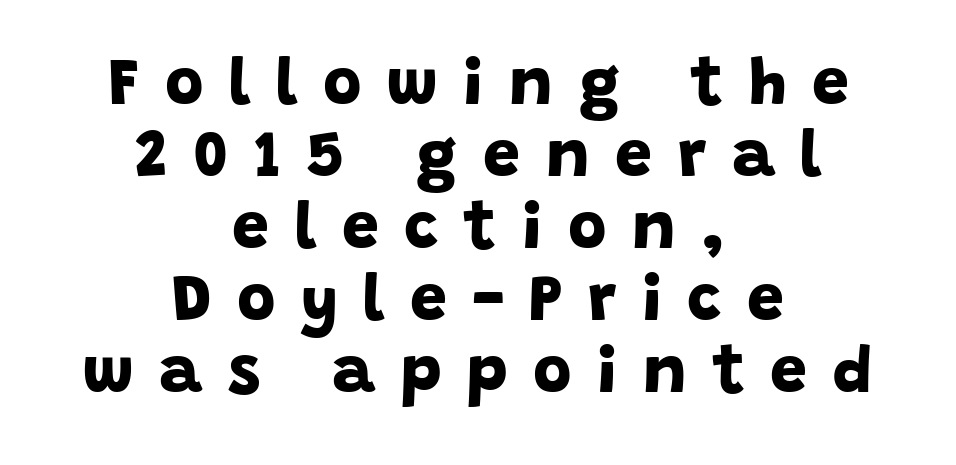
{"serif": "no", "bold": "yes", "weight": "bold", "width": "normal", "stroke_contrast": "low", "x_height": "large", "monospaced": "no", "underline": "no", "align": "center", "line_spacing": "tight", "line_spacing_ratio": 1.09, "letter_spacing": "wide", "letter_spacing_em": 0.39, "glyph_px": 66}
